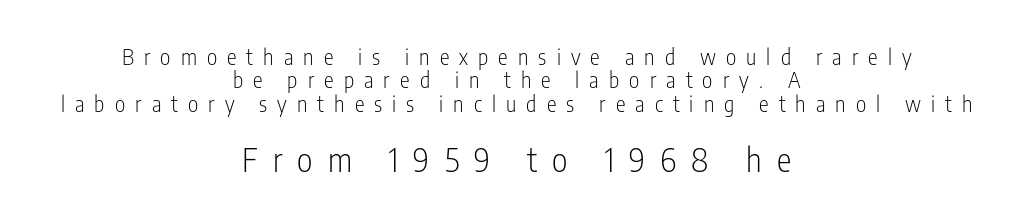
Q: Is the text bold? A: No.
Q: Is the text italic (slanted)? A: No, it is upright.
Q: Is the typeface a serif or a sans-serif typeface? A: Sans-serif.
Q: Is the text underlined? A: No.
Q: How is the paragraph aligned? A: Centered.
Q: Is the spacing between letters normal or unusually wide? A: Unusually wide.
Q: Is the spacing between lines tight, normal or loose? A: Tight.
Q: Which block of text is set in a larger size, the first (top) or the second (bottom)? A: The second (bottom) one.
Q: Width (condensed, normal, or wide)? A: Condensed.
Q: Stroke contrast? A: Low.
Q: x-height? A: Medium.
Q: Monospaced? A: No.
